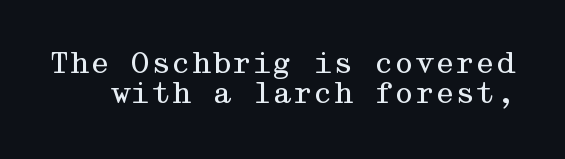
The image shows 29 px regular-weight, wide serif type, upright; set tight line spacing (1.04x), normal letter spacing, not underlined; medium stroke contrast and a medium x-height.
